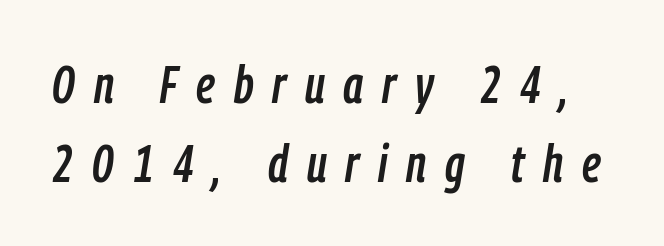
Vertical spacing — default. Descenders hang freely into open space. Spacing verdict: proportional, widths tailored to each character. Tracking value appears strongly positive — letters spread wide. The rendering applies a slant to the glyphs.
